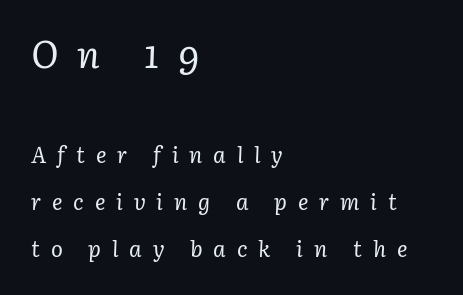
Compared with a centered layout, this one pins lines to the left instead. The letterforms stand isolated, each surrounded by extra space. You could fit nearly another row in the gap between these rows. Caption: upper text group enlarged, lower text group reduced. Observe the lean: these are italic letterforms. Quick note: underline off.
